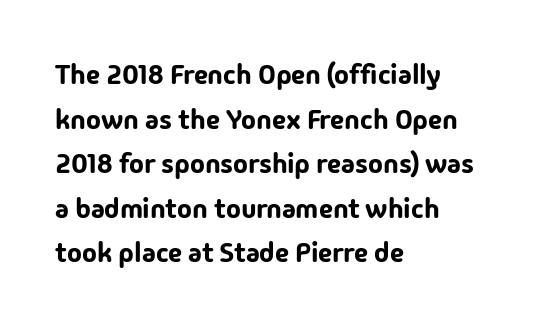
Q: Is the text italic (slanted)? A: No, it is upright.
Q: Is the typeface a serif or a sans-serif typeface? A: Sans-serif.
Q: Is the text underlined? A: No.
Q: How is the paragraph aligned? A: Left-aligned.
Q: Is the spacing between letters normal or unusually wide? A: Normal.
Q: Is the spacing between lines tight, normal or loose? A: Normal.
Q: Width (condensed, normal, or wide)? A: Normal.
Q: Stroke contrast? A: Low.
Q: x-height? A: Medium.
Q: Monospaced? A: No.
